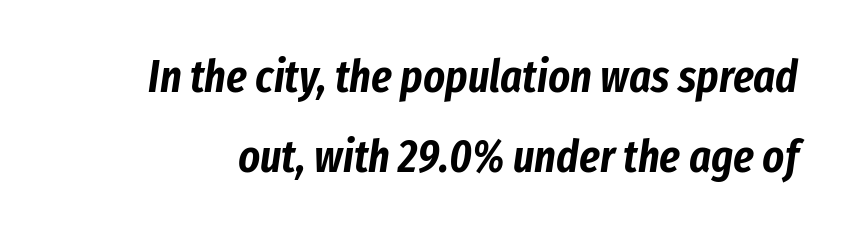
Q: Is the text italic (slanted)? A: Yes, it leans right by about 8 degrees.
Q: Is the text underlined? A: No.
Q: Is the spacing between letters normal or unusually wide? A: Normal.
Q: Width (condensed, normal, or wide)? A: Condensed.
Q: Stroke contrast? A: Low.
Q: x-height? A: Medium.
Q: Monospaced? A: No.
